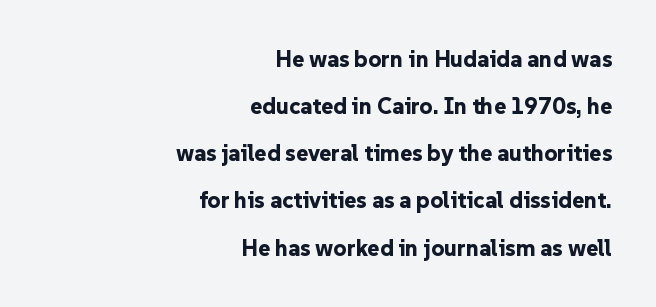
The rendering uses a large line-height, opening up the rows. Line endings align vertically; line beginnings do not. The zone under the glyphs is completely vacant. Compared with typical body copy, the letter spacing here is the same. The font's upright variant was chosen for this text. Strong, thick strokes mark this as bold type.
